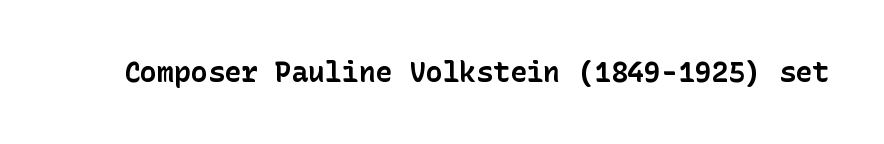
Q: Is the text bold? A: Yes.
Q: Is the text italic (slanted)? A: No, it is upright.
Q: Is the typeface a serif or a sans-serif typeface? A: Sans-serif.
Q: Is the text underlined? A: No.
Q: Is the spacing between letters normal or unusually wide? A: Normal.
Q: Width (condensed, normal, or wide)? A: Normal.
Q: Stroke contrast? A: Low.
Q: x-height? A: Medium.
